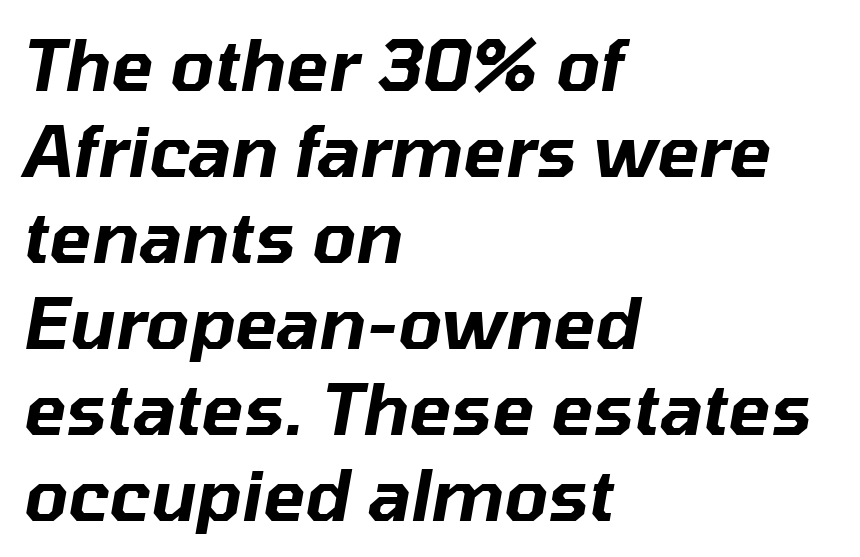
Characters are canted at an angle relative to the baseline's perpendicular. Note the varied advance widths — an 'i' is clearly narrower than an 'm'. Leftover space on each line is placed entirely after the last word. Clear beneath every line of the passage. The line texture is even and compact thanks to regular tracking.
